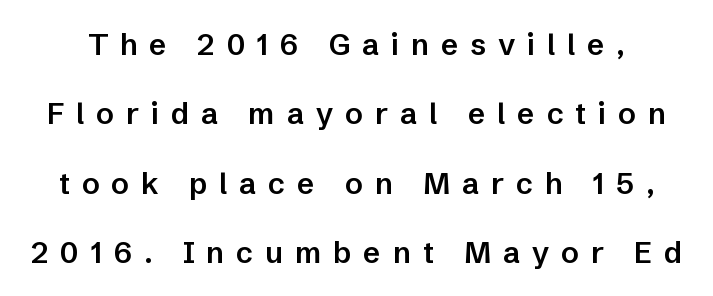
Q: Is the text bold? A: Semi-bold.
Q: Is the text italic (slanted)? A: No, it is upright.
Q: Is the typeface a serif or a sans-serif typeface? A: Sans-serif.
Q: Is the text underlined? A: No.
Q: Is the spacing between letters normal or unusually wide? A: Unusually wide.
Q: Is the spacing between lines tight, normal or loose? A: Loose.
Q: Width (condensed, normal, or wide)? A: Normal.
Q: Stroke contrast? A: Low.
Q: x-height? A: Medium.
Q: Monospaced? A: No.
